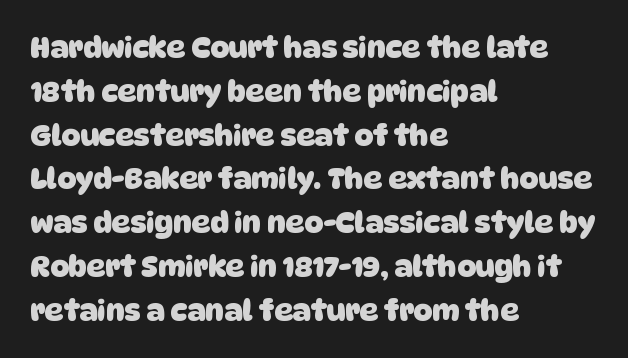
Q: Is the text bold? A: Yes.
Q: Is the typeface a serif or a sans-serif typeface? A: Sans-serif.
Q: Is the text underlined? A: No.
Q: How is the paragraph aligned? A: Left-aligned.
Q: Is the spacing between letters normal or unusually wide? A: Normal.
Q: Is the spacing between lines tight, normal or loose? A: Normal.
Q: Width (condensed, normal, or wide)? A: Normal.
Q: Stroke contrast? A: Low.
Q: x-height? A: Large.
Q: Monospaced? A: No.
